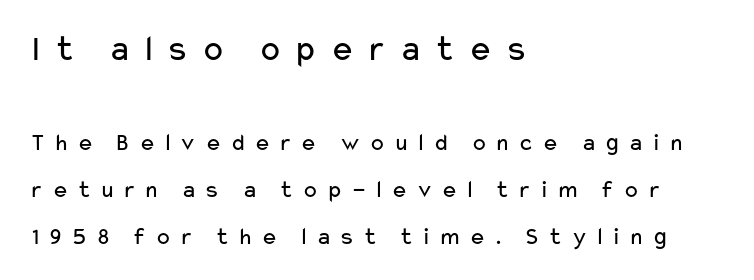
The baseline area is clear. Notice how the passage keeps a crisp vertical edge on the left only. The upper block of text is set noticeably larger than the block beneath it. A typesetter would call this heavily tracked-out type. Typographically, this falls in the sans-serif category. These lines were composed using upright roman letters.
